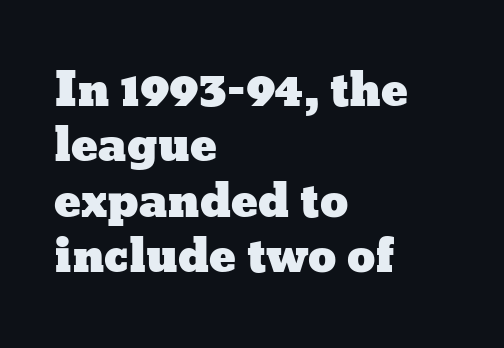
{"italic": "no", "width": "wide", "stroke_contrast": "low", "x_height": "medium", "monospaced": "no", "underline": "no", "align": "left", "line_spacing_ratio": 1.23, "letter_spacing": "normal", "letter_spacing_em": 0.0, "glyph_px": 45}
